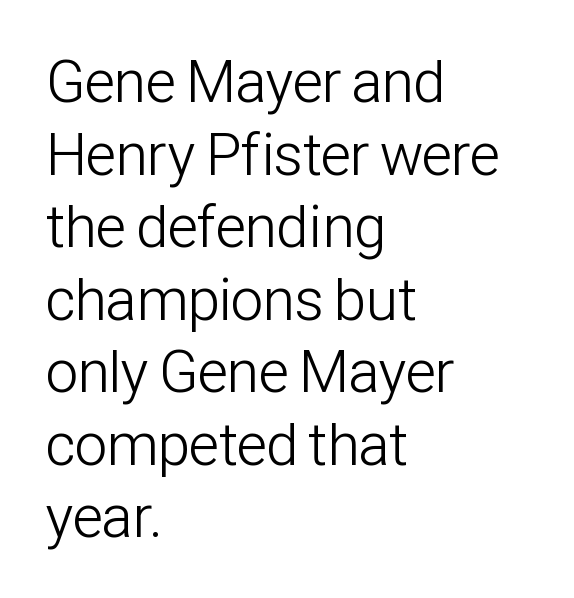
{"serif": "no", "italic": "no", "bold": "no", "weight": "light", "width": "condensed", "stroke_contrast": "low", "x_height": "medium", "monospaced": "no", "underline": "no", "align": "left", "line_spacing_ratio": 1.23, "letter_spacing": "normal", "letter_spacing_em": 0.0, "glyph_px": 59}
